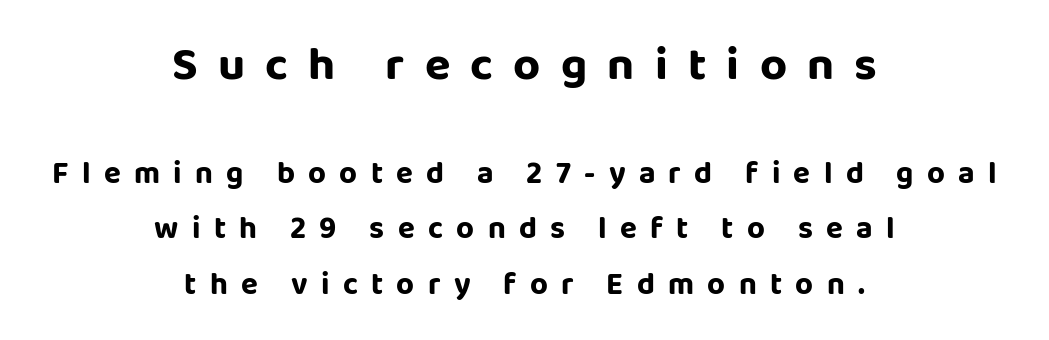
Every character sits straight up, as roman type does. You get the large type first, then a drop to smaller type. Substantial extra tracking has been applied to these lines. The face used here is proportionally spaced, like ordinary book or web type.
